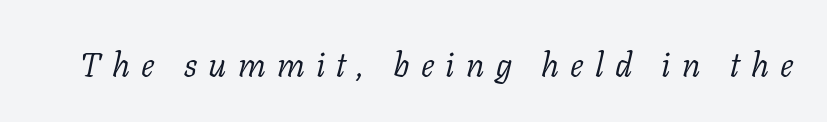
The rendering uses natural spacing where letterforms have individual widths. What kind of face is this? One with serifs. Look at the tracking — it's clearly loosened, letters drifting apart. The space directly below the letters is spotless. Is this a heavy cut? Hardly; it is regular or lighter.
